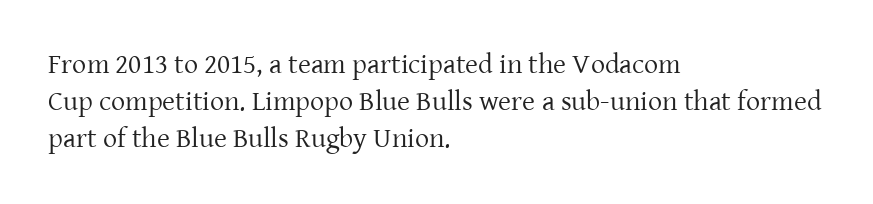
Q: Is the text bold? A: No.
Q: Is the text italic (slanted)? A: No, it is upright.
Q: Is the typeface a serif or a sans-serif typeface? A: Serif.
Q: Is the text underlined? A: No.
Q: How is the paragraph aligned? A: Left-aligned.
Q: Is the spacing between letters normal or unusually wide? A: Normal.
Q: Is the spacing between lines tight, normal or loose? A: Normal.
Q: Width (condensed, normal, or wide)? A: Normal.
Q: Stroke contrast? A: Low.
Q: x-height? A: Medium.
Q: Monospaced? A: No.
